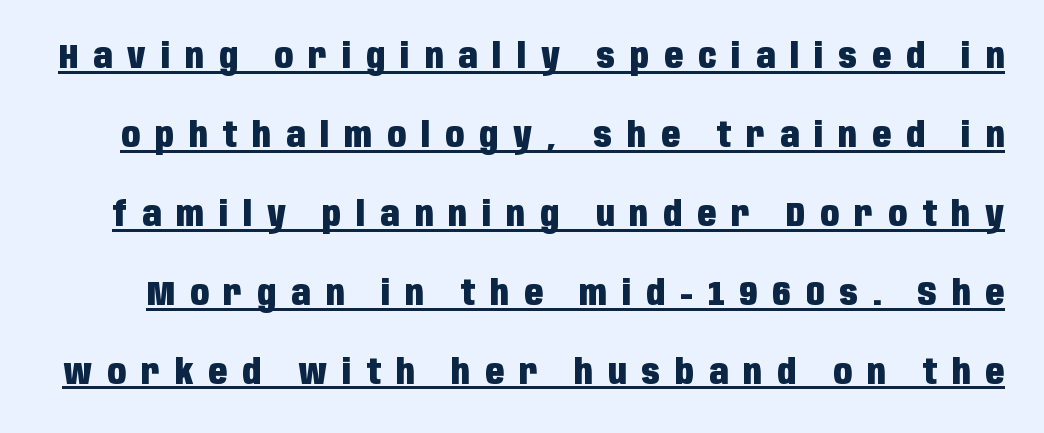
The image shows 34 px heavy, condensed sans-serif type, upright; set loose line spacing (2.32x), unusually wide letter spacing (+0.45 em), underlined; low stroke contrast and a large x-height.
